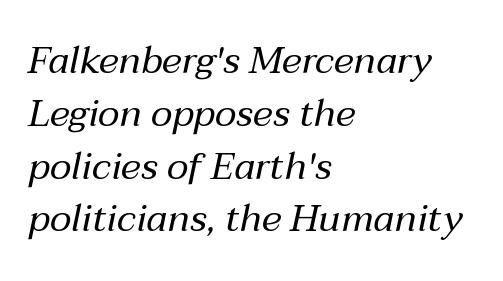
{"italic": "yes", "lean": "right", "slant_degrees": 12, "bold": "no", "weight": "regular", "width": "normal", "stroke_contrast": "medium", "x_height": "medium", "monospaced": "no", "underline": "no", "align": "left", "line_spacing": "normal", "line_spacing_ratio": 1.39, "letter_spacing": "normal", "letter_spacing_em": 0.0, "glyph_px": 38}
